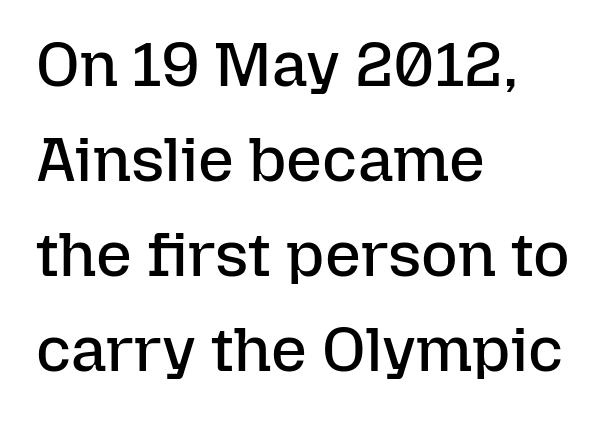
Q: Is the text bold? A: No.
Q: Is the text italic (slanted)? A: No, it is upright.
Q: Is the text underlined? A: No.
Q: How is the paragraph aligned? A: Left-aligned.
Q: Is the spacing between letters normal or unusually wide? A: Normal.
Q: Is the spacing between lines tight, normal or loose? A: Normal.
Q: Width (condensed, normal, or wide)? A: Normal.
Q: Stroke contrast? A: Low.
Q: x-height? A: Medium.
Q: Monospaced? A: No.
